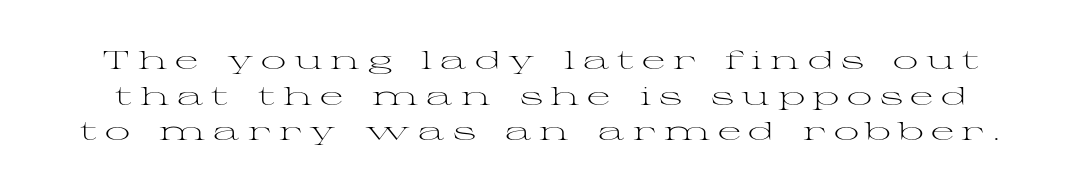
The image shows 25 px text type, upright; set normal line spacing (1.43x), unusually wide letter spacing (+0.31 em), not underlined.
